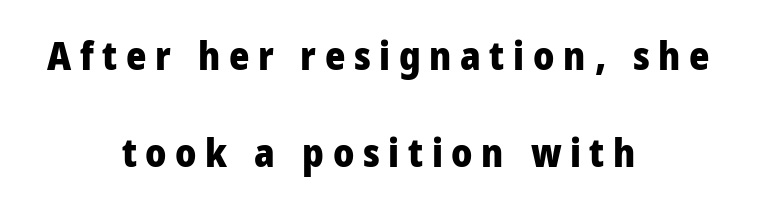
{"serif": "no", "italic": "no", "bold": "yes", "weight": "heavy", "width": "condensed", "stroke_contrast": "low", "x_height": "large", "monospaced": "no", "underline": "no", "align": "center", "line_spacing": "loose", "line_spacing_ratio": 2.49, "letter_spacing": "wide", "letter_spacing_em": 0.22, "glyph_px": 39}
